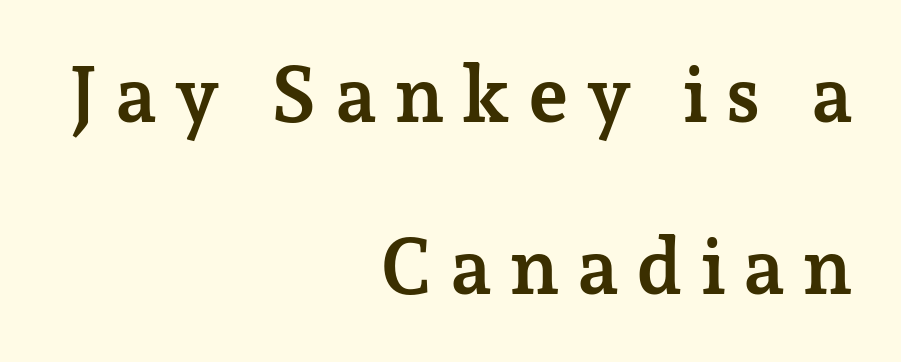
Has an underline been added? It has not. The letters advance in unequal steps, a hallmark of proportional type. The rendering shows small feet on the letterforms — a serif design. It's the straight-up-and-down kind of type.
